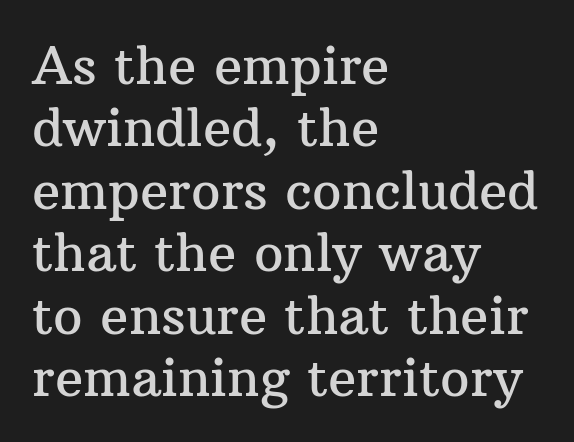
{"serif": "yes", "italic": "no", "width": "normal", "stroke_contrast": "medium", "x_height": "medium", "monospaced": "no", "underline": "no", "align": "left", "line_spacing_ratio": 1.2, "letter_spacing": "normal", "letter_spacing_em": 0.0, "glyph_px": 52}
